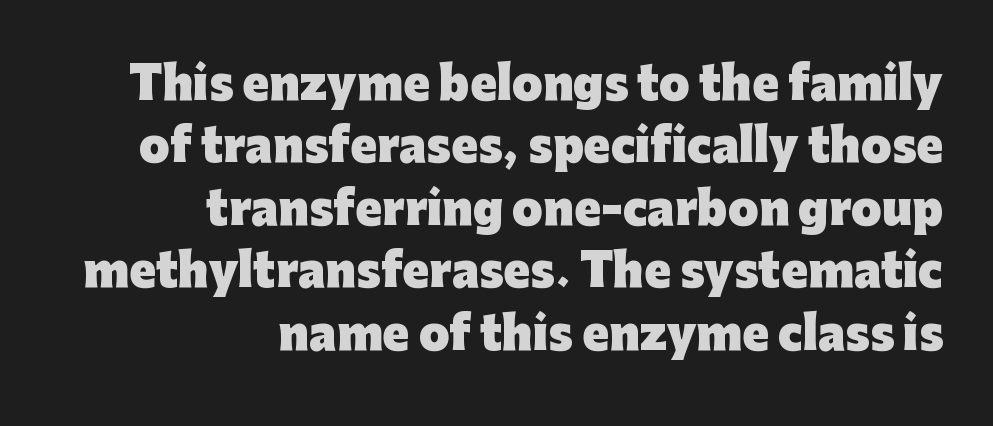
{"serif": "no", "italic": "no", "bold": "yes", "weight": "heavy", "width": "normal", "stroke_contrast": "low", "x_height": "medium", "monospaced": "no", "underline": "no", "align": "right", "line_spacing": "normal", "line_spacing_ratio": 1.42, "letter_spacing": "normal", "letter_spacing_em": 0.0, "glyph_px": 44}
